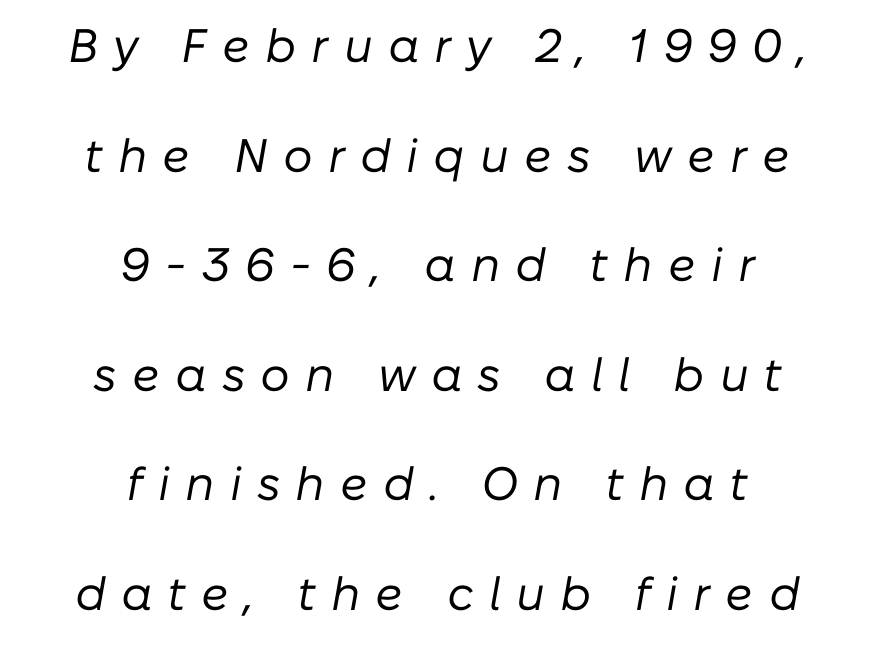
Each letter keeps its own natural width here, so spacing adapts to shape. The letters look calm and open, with moderate or lighter stems. Yep, that's italic — everything's leaning. The lines are spread far apart with generous leading. The baseline area is clear. Horizontally, the lines are justified to the midpoint only.
